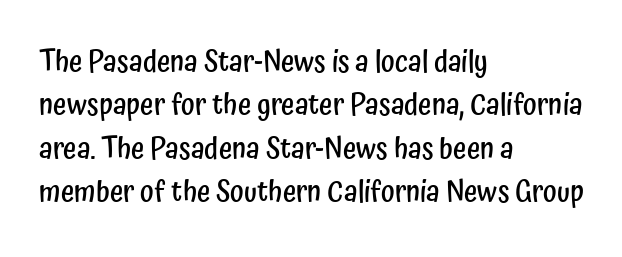
The image shows 29 px semibold, condensed sans-serif type, upright; set left-aligned, normal line spacing (1.5x), normal letter spacing, not underlined; low stroke contrast and a medium x-height.
